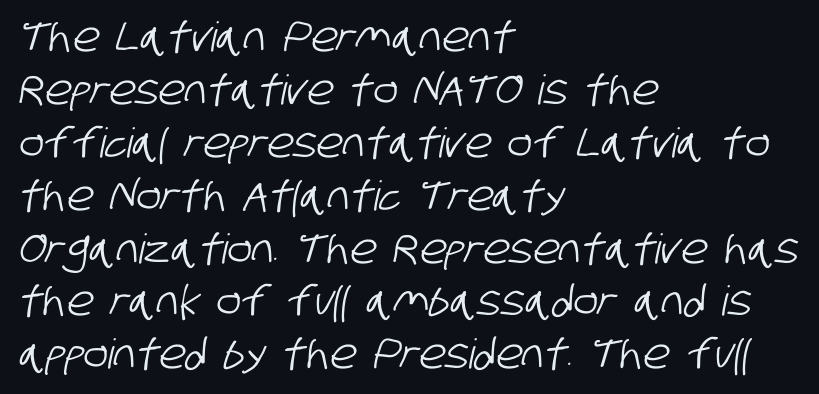
Q: Is the typeface a serif or a sans-serif typeface? A: Sans-serif.
Q: Is the text underlined? A: No.
Q: How is the paragraph aligned? A: Left-aligned.
Q: Is the spacing between letters normal or unusually wide? A: Normal.
Q: Is the spacing between lines tight, normal or loose? A: Normal.
Q: Width (condensed, normal, or wide)? A: Condensed.
Q: Stroke contrast? A: Low.
Q: x-height? A: Large.
Q: Monospaced? A: No.
